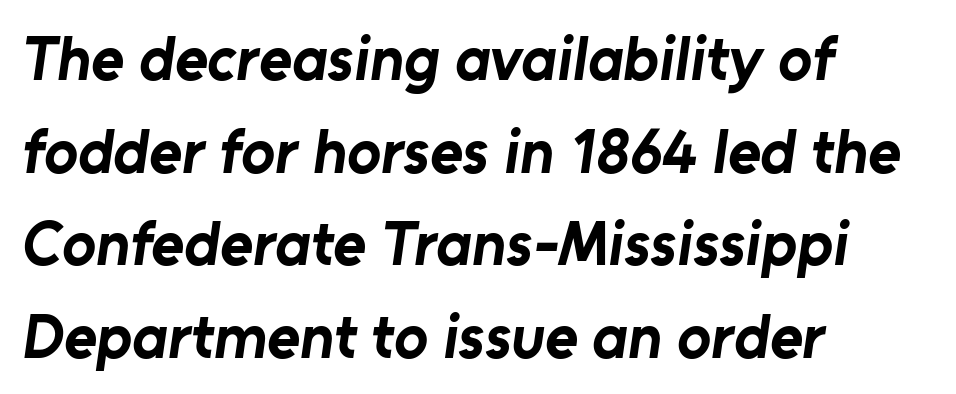
{"serif": "no", "bold": "yes", "weight": "bold", "width": "normal", "stroke_contrast": "low", "x_height": "medium", "monospaced": "no", "underline": "no", "align": "left", "line_spacing": "normal", "line_spacing_ratio": 1.47, "letter_spacing": "normal", "letter_spacing_em": 0.0, "glyph_px": 63}
